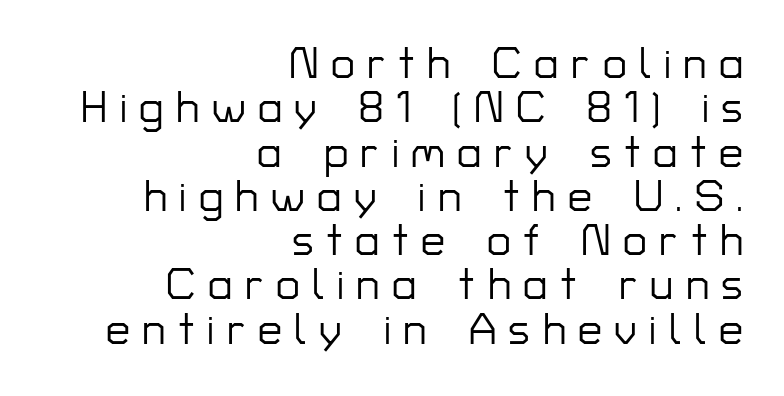
Q: Is the text italic (slanted)? A: No, it is upright.
Q: Is the typeface a serif or a sans-serif typeface? A: Sans-serif.
Q: Is the text underlined? A: No.
Q: How is the paragraph aligned? A: Right-aligned.
Q: Is the spacing between letters normal or unusually wide? A: Unusually wide.
Q: Is the spacing between lines tight, normal or loose? A: Tight.
Q: Width (condensed, normal, or wide)? A: Normal.
Q: Stroke contrast? A: Low.
Q: x-height? A: Medium.
Q: Monospaced? A: No.
